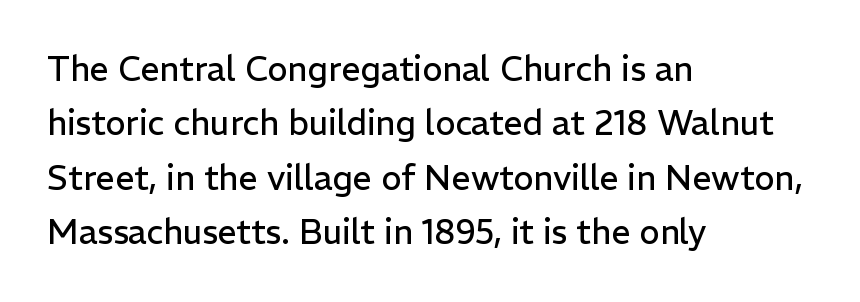
Q: Is the text bold? A: No.
Q: Is the text italic (slanted)? A: No, it is upright.
Q: Is the typeface a serif or a sans-serif typeface? A: Sans-serif.
Q: Is the text underlined? A: No.
Q: How is the paragraph aligned? A: Left-aligned.
Q: Is the spacing between letters normal or unusually wide? A: Normal.
Q: Is the spacing between lines tight, normal or loose? A: Normal.
Q: Width (condensed, normal, or wide)? A: Normal.
Q: Stroke contrast? A: Low.
Q: x-height? A: Medium.
Q: Monospaced? A: No.
